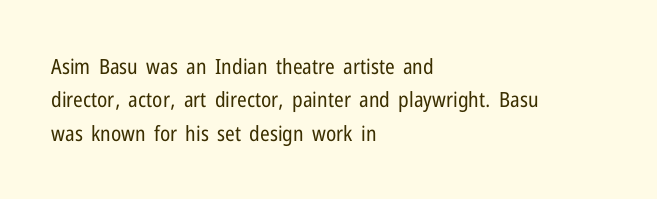
The image shows 21 px text type, upright; set left-aligned, normal line spacing (1.59x), normal letter spacing, not underlined.
